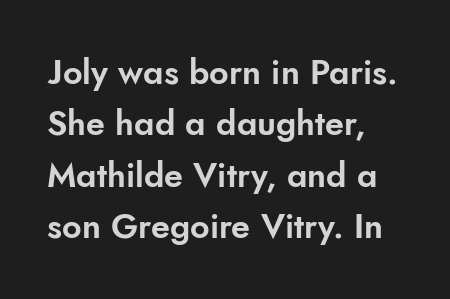
The image shows 34 px sans-serif type, upright; set left-aligned, normal line spacing (1.51x), normal letter spacing, not underlined; low stroke contrast and a small x-height.
